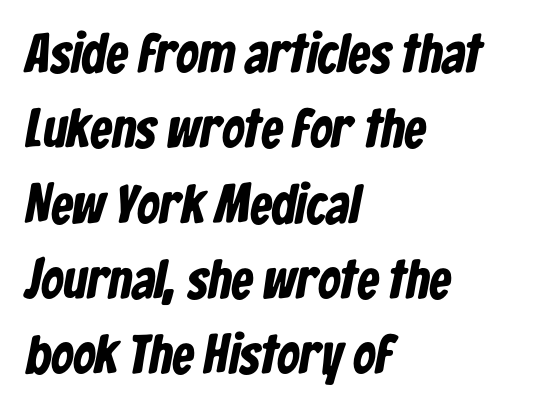
{"serif": "no", "bold": "yes", "weight": "bold", "width": "condensed", "stroke_contrast": "low", "x_height": "medium", "monospaced": "no", "underline": "no", "align": "left", "line_spacing": "normal", "line_spacing_ratio": 1.37, "letter_spacing": "normal", "letter_spacing_em": 0.0, "glyph_px": 55}
